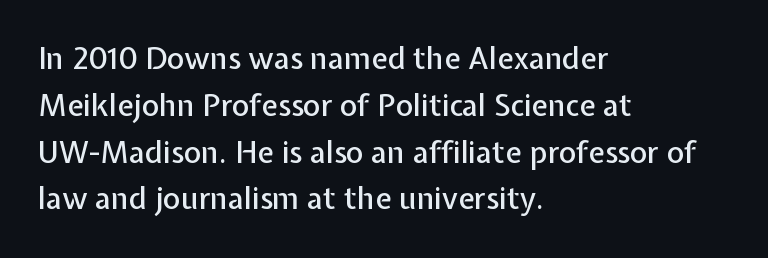
{"serif": "no", "italic": "no", "width": "normal", "stroke_contrast": "low", "x_height": "medium", "monospaced": "no", "underline": "no", "align": "left", "line_spacing": "normal", "line_spacing_ratio": 1.56, "letter_spacing": "normal", "letter_spacing_em": 0.0, "glyph_px": 30}
